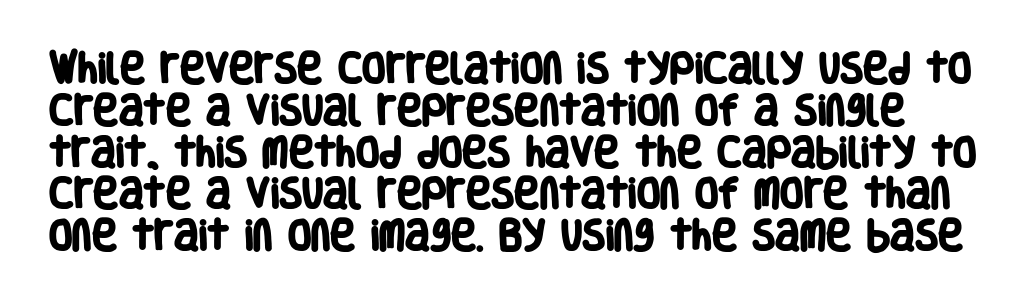
Q: Is the text bold? A: Yes.
Q: Is the typeface a serif or a sans-serif typeface? A: Sans-serif.
Q: Is the text underlined? A: No.
Q: Is the spacing between letters normal or unusually wide? A: Normal.
Q: Width (condensed, normal, or wide)? A: Condensed.
Q: Stroke contrast? A: Low.
Q: x-height? A: Large.
Q: Monospaced? A: No.
